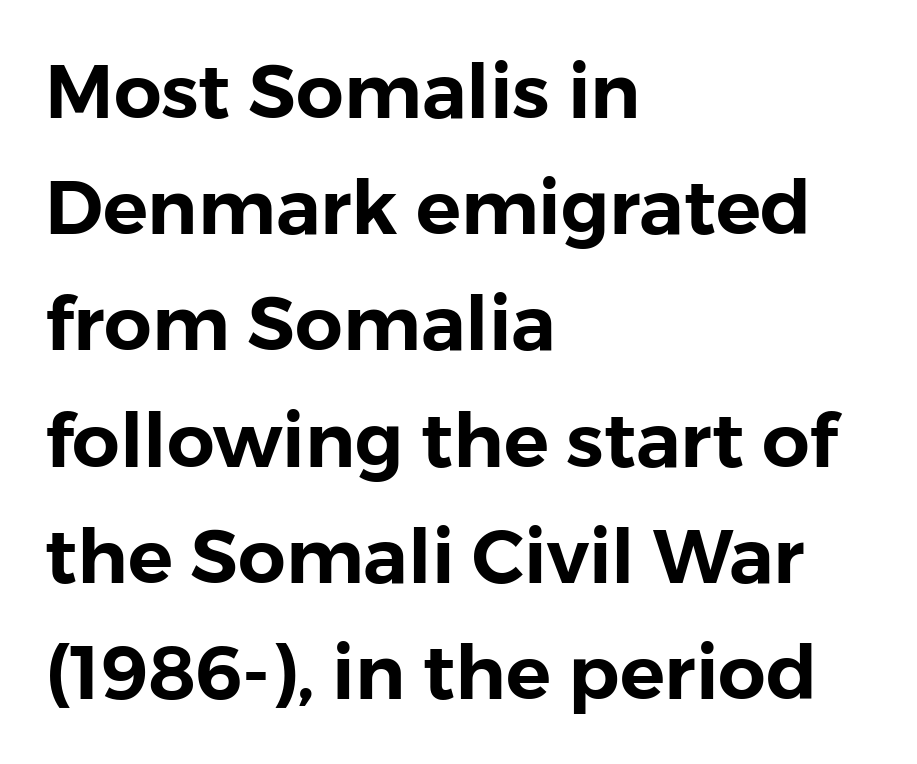
Q: Is the text italic (slanted)? A: No, it is upright.
Q: Is the typeface a serif or a sans-serif typeface? A: Sans-serif.
Q: Is the text underlined? A: No.
Q: How is the paragraph aligned? A: Left-aligned.
Q: Is the spacing between letters normal or unusually wide? A: Normal.
Q: Is the spacing between lines tight, normal or loose? A: Normal.
Q: Width (condensed, normal, or wide)? A: Normal.
Q: Stroke contrast? A: Low.
Q: x-height? A: Medium.
Q: Monospaced? A: No.
